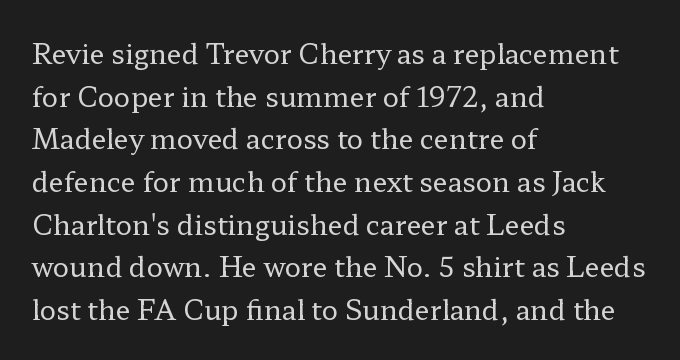
The ragged edge is on the right, which tells us the setting is flush left. Vertical strokes here are truly vertical. Heaviness? Minimal to ordinary, like unemphasized prose. Lines of text with bare space underneath.
